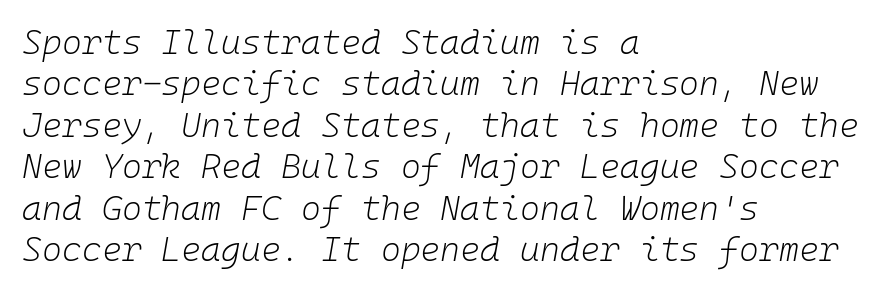
Stroke thickness stays within the range of a standard reading face or lighter. Unmarked baselines from the first word to the last. Inter-character spacing is left at the font's built-in metrics. Where is the straight margin? On the left.
